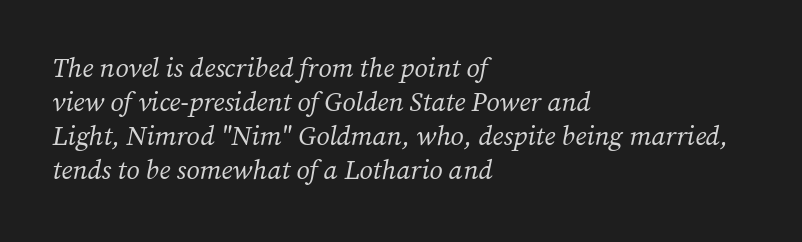
A classic flush-left, rag-right setting is used for this passage. Italic? Definitely — the glyphs are oblique. The space beneath each line is pristine and unruled. The rendering uses a moderate line-height, typical for paragraphs. Heft: none added — not bold.
